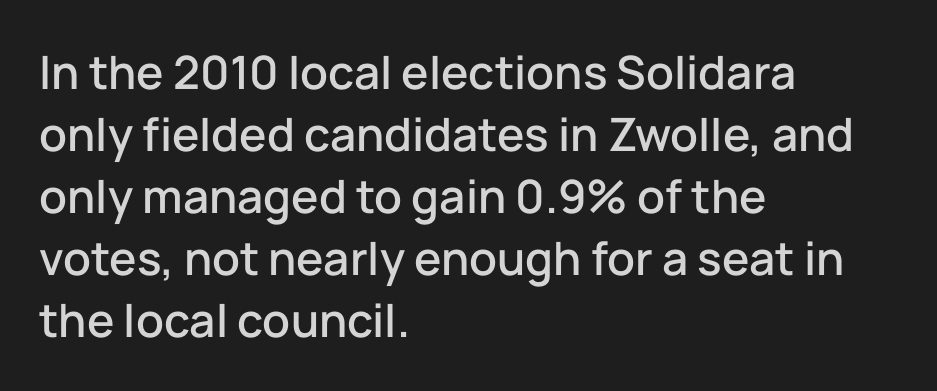
The baseline area is clear. A sans-serif font was chosen for this passage. Observe the ordinary spacing: letters are neighbours, not strangers. Ordinary non-slanted type is in use. These lines stack with their left ends in a neat column. Vertical spacing — default.
